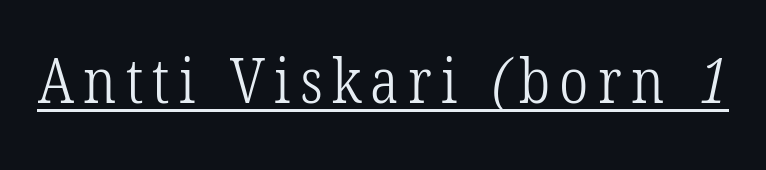
{"serif": "yes", "bold": "no", "weight": "light", "width": "condensed", "stroke_contrast": "low", "x_height": "medium", "monospaced": "no", "underline": "yes", "glyph_px": 62}
